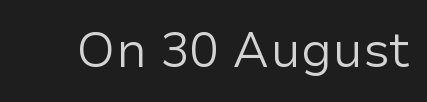
Q: Is the text bold? A: No.
Q: Is the text italic (slanted)? A: No, it is upright.
Q: Is the typeface a serif or a sans-serif typeface? A: Sans-serif.
Q: Is the text underlined? A: No.
Q: Is the spacing between letters normal or unusually wide? A: Normal.
Q: Width (condensed, normal, or wide)? A: Normal.
Q: Stroke contrast? A: Low.
Q: x-height? A: Medium.
Q: Monospaced? A: No.
